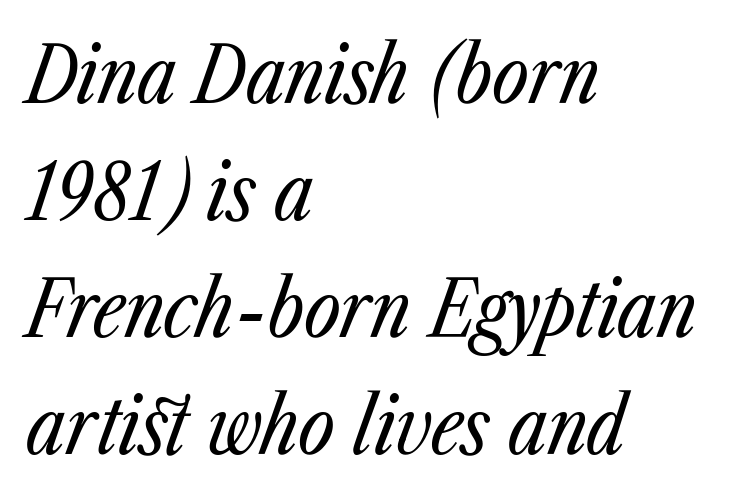
{"italic": "yes", "lean": "right", "slant_degrees": 23, "bold": "no", "weight": "regular", "width": "condensed", "stroke_contrast": "low", "x_height": "medium", "monospaced": "no", "underline": "no", "align": "left", "line_spacing": "normal", "line_spacing_ratio": 1.48, "letter_spacing": "normal", "letter_spacing_em": 0.0, "glyph_px": 79}
